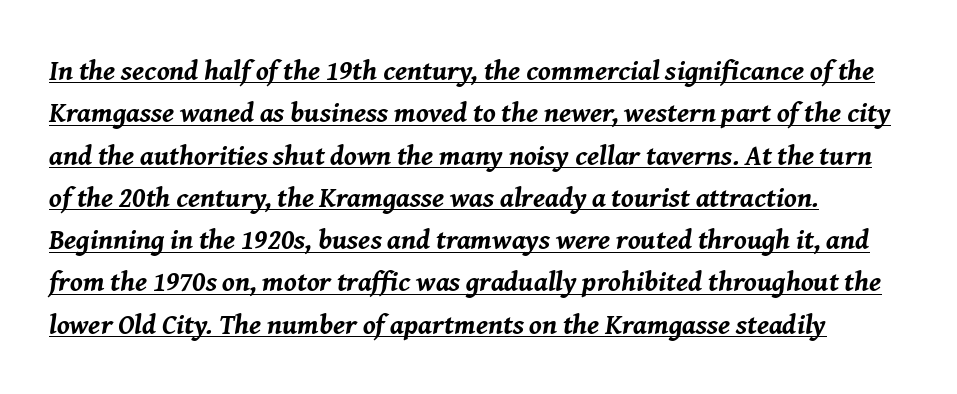
Q: Is the text bold? A: Yes.
Q: Is the text italic (slanted)? A: Yes, it leans right by about 8 degrees.
Q: Is the text underlined? A: Yes.
Q: How is the paragraph aligned? A: Left-aligned.
Q: Is the spacing between letters normal or unusually wide? A: Normal.
Q: Is the spacing between lines tight, normal or loose? A: Normal.
Q: Width (condensed, normal, or wide)? A: Normal.
Q: Stroke contrast? A: Medium.
Q: x-height? A: Medium.
Q: Monospaced? A: No.
